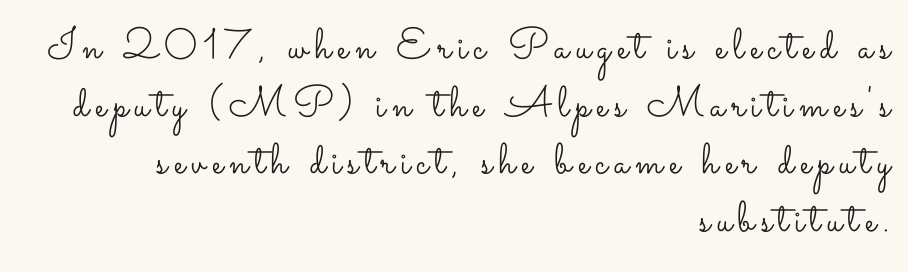
{"bold": "no", "weight": "light", "width": "wide", "stroke_contrast": "low", "x_height": "small", "monospaced": "no", "underline": "no", "align": "right", "line_spacing": "normal", "line_spacing_ratio": 1.34, "glyph_px": 43}
